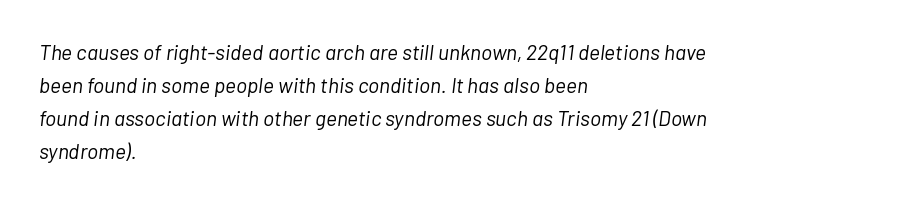
Q: Is the text bold? A: No.
Q: Is the text italic (slanted)? A: Yes, it leans right by about 7 degrees.
Q: Is the text underlined? A: No.
Q: How is the paragraph aligned? A: Left-aligned.
Q: Is the spacing between letters normal or unusually wide? A: Normal.
Q: Is the spacing between lines tight, normal or loose? A: Normal.
